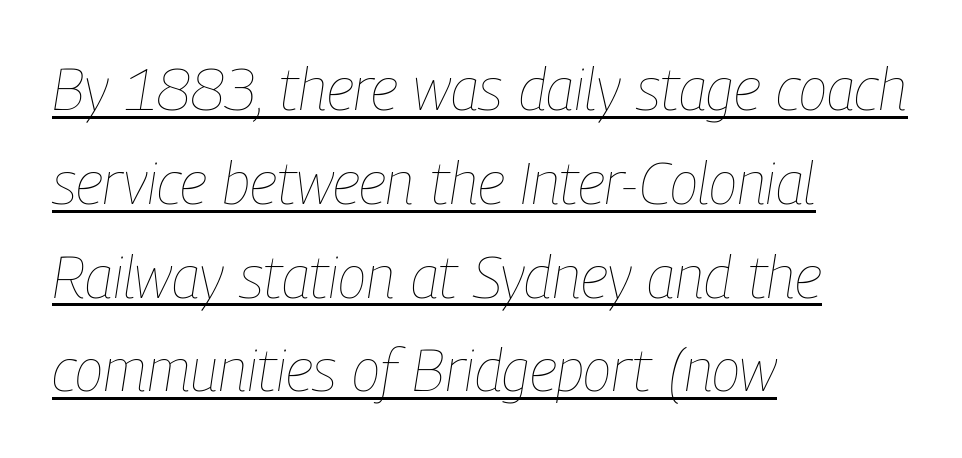
Weight: regular or lighter. Character widths vary here, with narrow letters taking less room than wide ones. No extra tracking has been applied to these lines. Decoration check: the copy is underlined. Whoever set this chose a conventional vertical rhythm. The setting favours the left margin, as ordinary paragraphs usually do.
